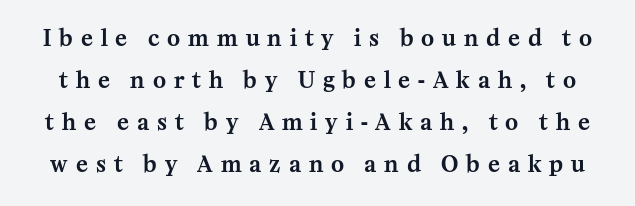
Loose tracking; the words dissolve into strings of separated letters. Nobody drew a line under any word here. The lettering stays uniformly vertical, giving the passage a roman look. In terms of leading, this rendering errs on the spacious side.
